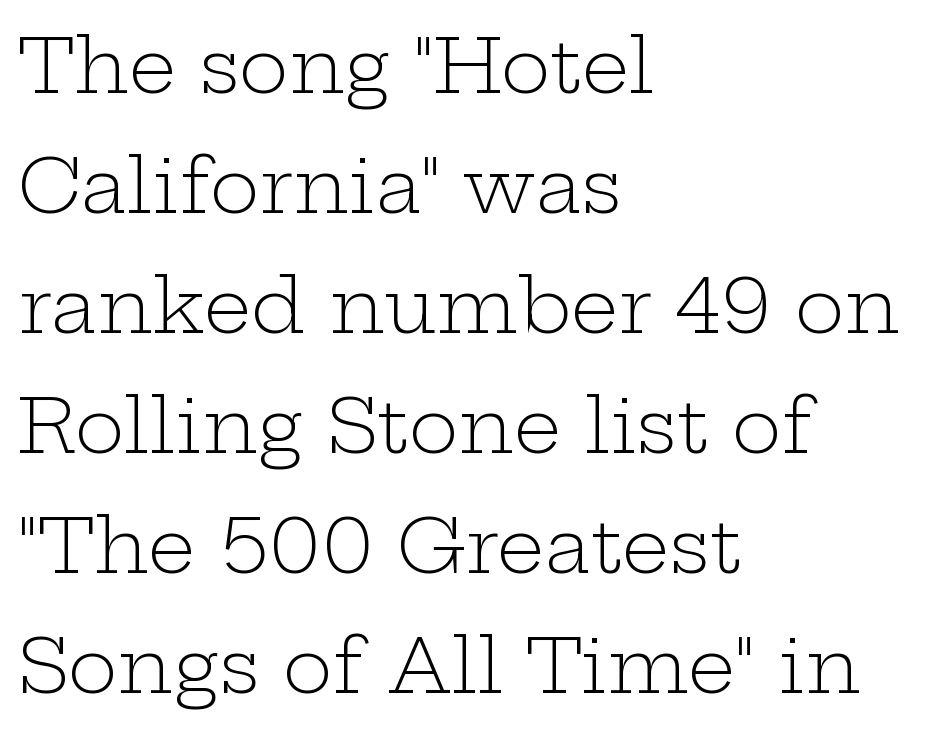
Q: Is the text bold? A: No.
Q: Is the text italic (slanted)? A: No, it is upright.
Q: Is the typeface a serif or a sans-serif typeface? A: Serif.
Q: Is the text underlined? A: No.
Q: How is the paragraph aligned? A: Left-aligned.
Q: Is the spacing between letters normal or unusually wide? A: Normal.
Q: Is the spacing between lines tight, normal or loose? A: Normal.
Q: Width (condensed, normal, or wide)? A: Wide.
Q: Stroke contrast? A: Low.
Q: x-height? A: Medium.
Q: Monospaced? A: No.
